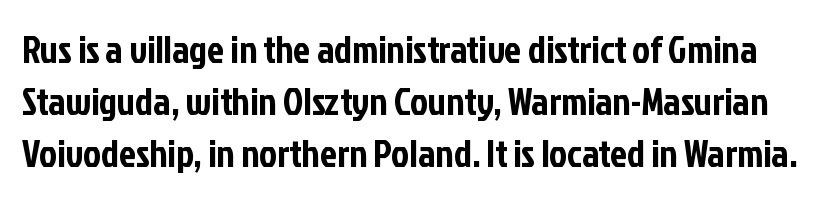
{"serif": "no", "italic": "no", "width": "condensed", "stroke_contrast": "low", "x_height": "medium", "monospaced": "no", "underline": "no", "line_spacing": "normal", "line_spacing_ratio": 1.37, "letter_spacing": "normal", "letter_spacing_em": 0.0, "glyph_px": 38}
